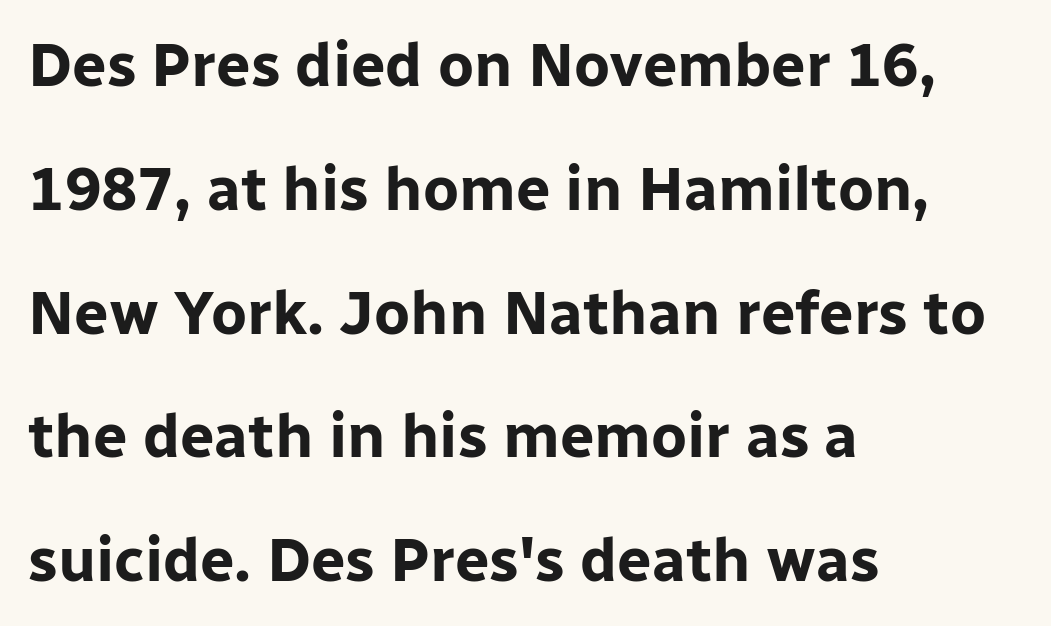
{"serif": "no", "italic": "no", "bold": "yes", "weight": "bold", "width": "normal", "stroke_contrast": "low", "x_height": "medium", "monospaced": "no", "underline": "no", "align": "left", "line_spacing": "loose", "line_spacing_ratio": 2.03, "letter_spacing": "normal", "letter_spacing_em": 0.0, "glyph_px": 61}
